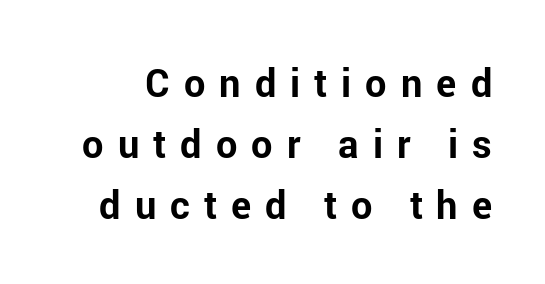
{"serif": "no", "italic": "no", "bold": "yes", "weight": "bold", "width": "normal", "stroke_contrast": "low", "x_height": "medium", "monospaced": "no", "underline": "no", "line_spacing": "normal", "line_spacing_ratio": 1.61, "letter_spacing": "wide", "letter_spacing_em": 0.37, "glyph_px": 38}
